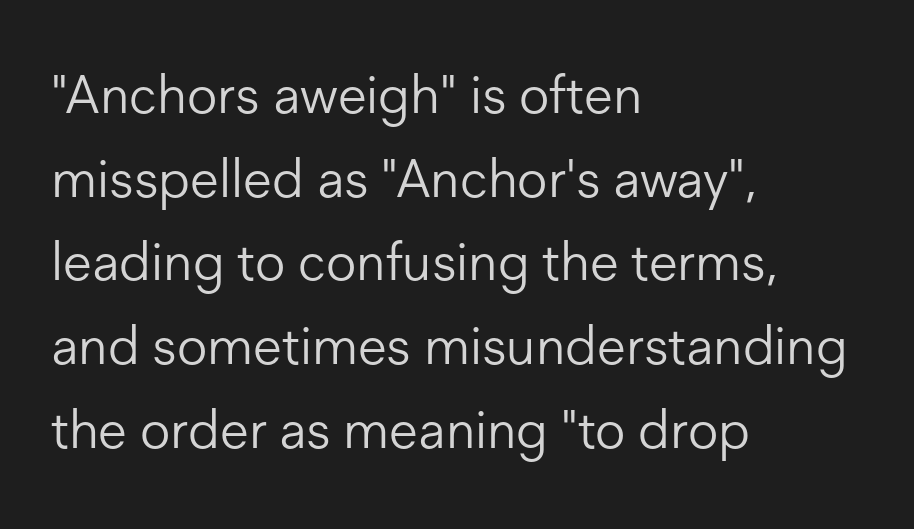
The image shows 53 px light sans-serif type, upright; set left-aligned, normal line spacing (1.58x), normal letter spacing, not underlined; low stroke contrast and a medium x-height.
